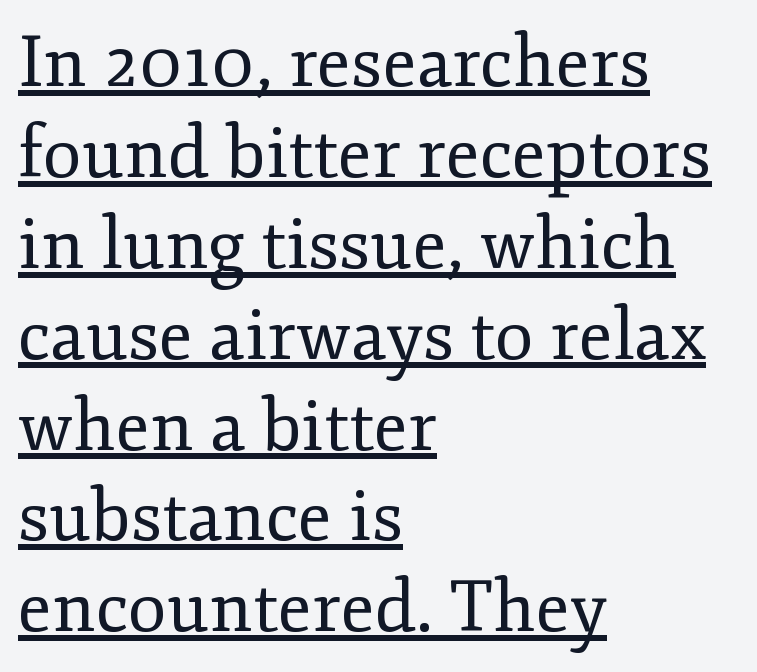
Does the leading feel generous? No, just average. Note: serifs present on the glyphs. The letters sit at their default tracking, neither squeezed nor spread. You could not count columns in this text — the font is proportionally spaced. Ordinary non-slanted type is in use. Left-aligned paragraph, ragged on the right.
